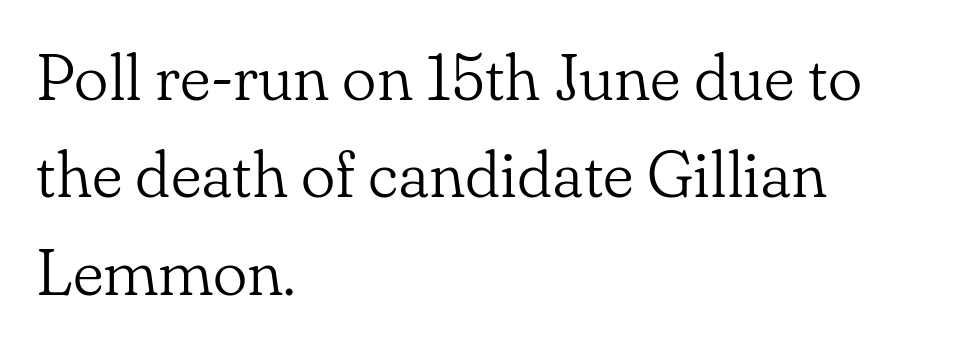
{"serif": "yes", "italic": "no", "bold": "no", "weight": "light", "width": "normal", "stroke_contrast": "low", "x_height": "small", "monospaced": "no", "underline": "no", "align": "left", "line_spacing": "normal", "line_spacing_ratio": 1.5, "letter_spacing": "normal", "letter_spacing_em": 0.0, "glyph_px": 65}
